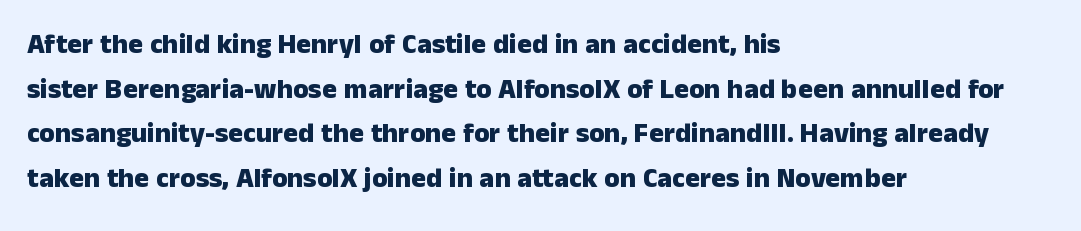
{"serif": "no", "italic": "no", "bold": "yes", "weight": "heavy", "width": "normal", "stroke_contrast": "low", "x_height": "medium", "monospaced": "no", "underline": "no", "align": "left", "line_spacing": "normal", "line_spacing_ratio": 1.59, "letter_spacing": "normal", "letter_spacing_em": 0.0, "glyph_px": 28}
